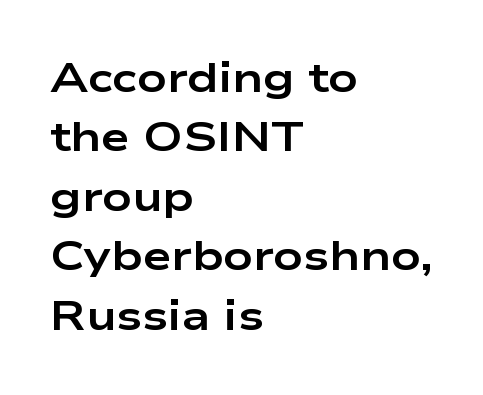
Alignment: flush left. Quick note: not italic, upright. Spacing verdict: proportional, widths tailored to each character. Look at the tracking — it's just the regular setting, nothing added.
